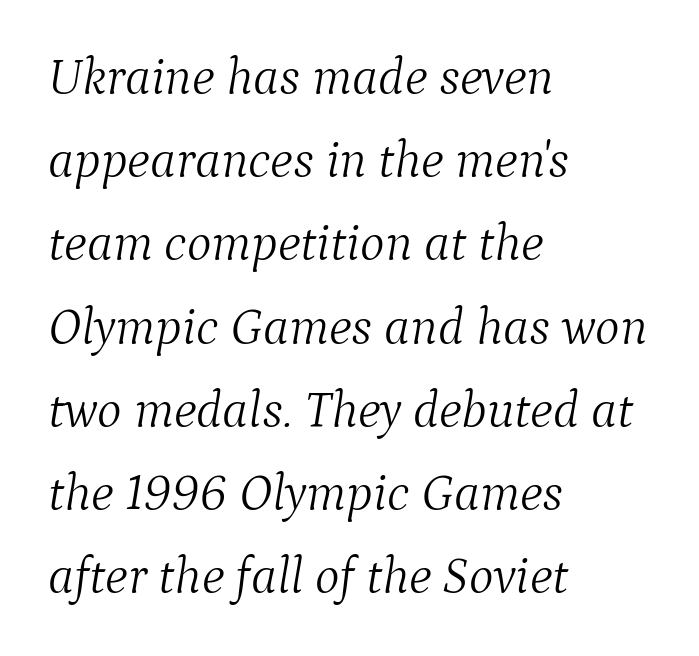
Q: Is the text bold? A: No.
Q: Is the text italic (slanted)? A: Yes, it leans right by about 9 degrees.
Q: Is the typeface a serif or a sans-serif typeface? A: Serif.
Q: Is the text underlined? A: No.
Q: How is the paragraph aligned? A: Left-aligned.
Q: Is the spacing between letters normal or unusually wide? A: Normal.
Q: Is the spacing between lines tight, normal or loose? A: Normal.
Q: Width (condensed, normal, or wide)? A: Normal.
Q: Stroke contrast? A: Medium.
Q: x-height? A: Medium.
Q: Monospaced? A: No.
